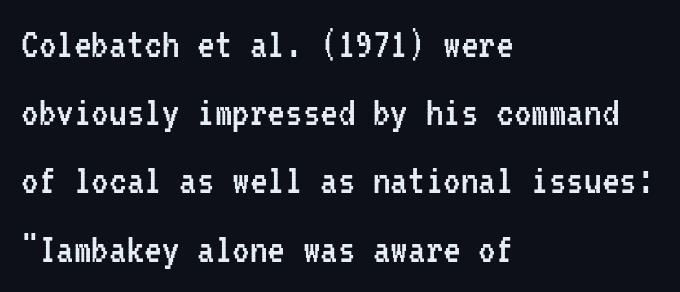
{"serif": "no", "italic": "no", "bold": "no", "weight": "regular", "width": "condensed", "stroke_contrast": "low", "x_height": "medium", "monospaced": "yes", "underline": "no", "align": "left", "line_spacing": "normal", "line_spacing_ratio": 1.55, "letter_spacing": "normal", "letter_spacing_em": 0.0, "glyph_px": 44}
